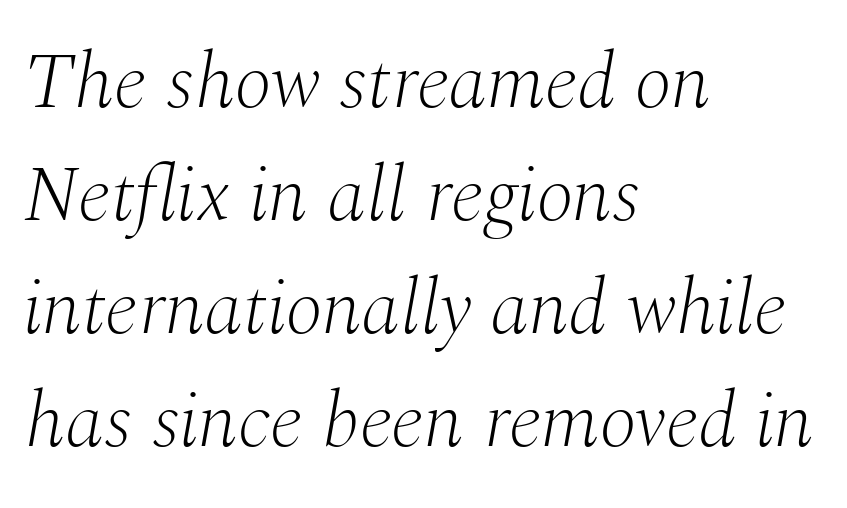
{"serif": "yes", "italic": "yes", "lean": "right", "slant_degrees": 10, "bold": "no", "weight": "light", "width": "normal", "stroke_contrast": "medium", "x_height": "medium", "monospaced": "no", "underline": "no", "align": "left", "line_spacing": "normal", "line_spacing_ratio": 1.45, "letter_spacing": "normal", "letter_spacing_em": 0.0, "glyph_px": 78}
